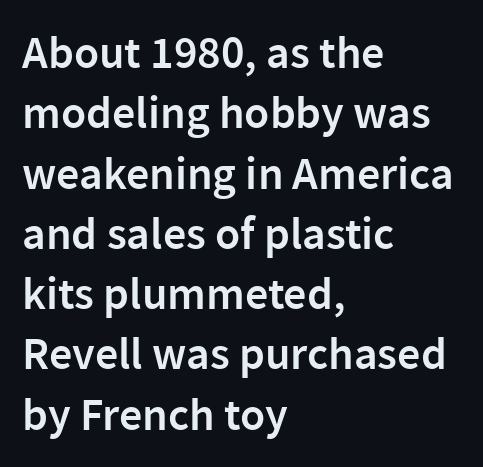
The image shows 46 px semibold sans-serif type, upright; set left-aligned, normal line spacing (1.31x), normal letter spacing, not underlined; low stroke contrast and a medium x-height.
